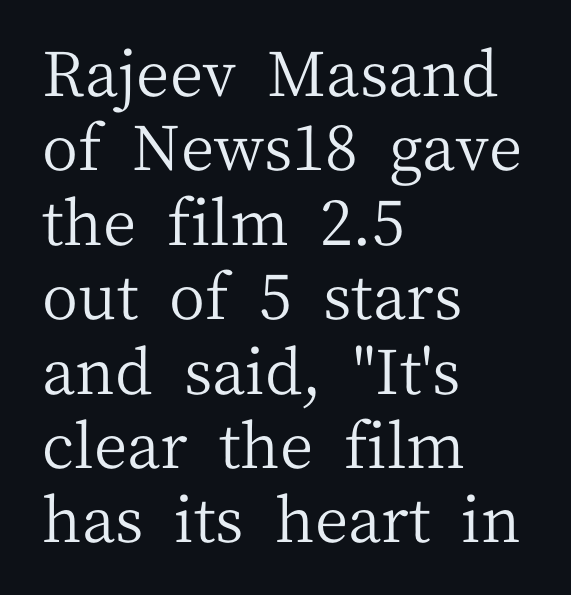
Stroke mass is kept to a normal reading level or below. Little horizontal feet cap the strokes, marking this as serif type. The passage shown has conventional tracking throughout. A roman cut, with each character standing at attention.
